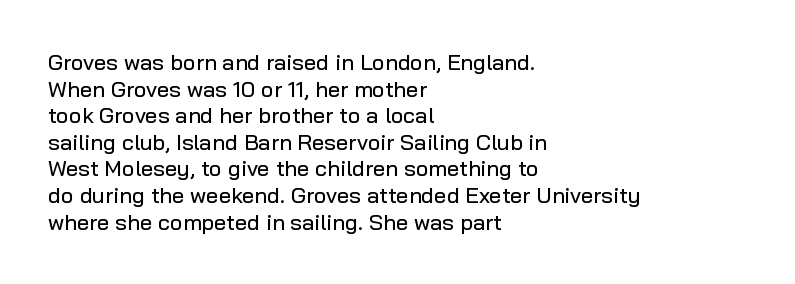
A student would call this left alignment; a typographer would say flush left, rag right. Nobody touched the tracking dial on this one. Tall strokes in this sample are plumb rather than angled. Descenders are the only things crossing below the line.
